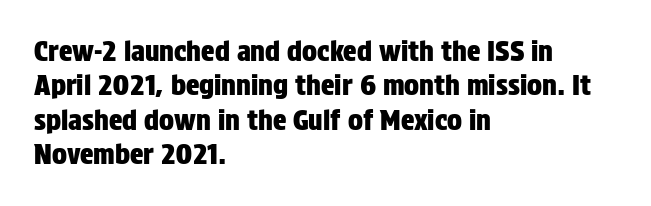
Q: Is the text italic (slanted)? A: No, it is upright.
Q: Is the typeface a serif or a sans-serif typeface? A: Sans-serif.
Q: Is the text underlined? A: No.
Q: How is the paragraph aligned? A: Left-aligned.
Q: Is the spacing between letters normal or unusually wide? A: Normal.
Q: Width (condensed, normal, or wide)? A: Condensed.
Q: Stroke contrast? A: Low.
Q: x-height? A: Large.
Q: Monospaced? A: No.
